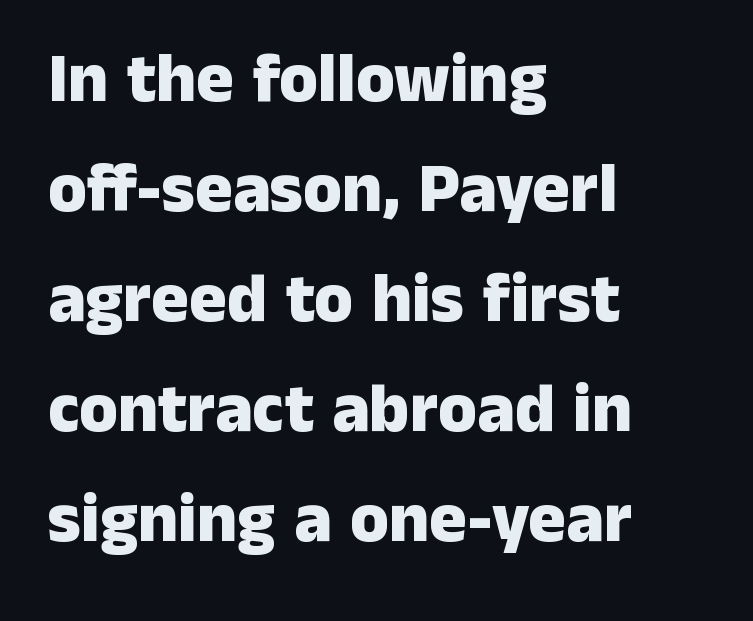
The space between consecutive lines is moderate. These lines carry a lot of weight — the face is fully bold. Each row of text sits above clean, open space. These lines are set flush left with a ragged right edge. Posture: vertical.
